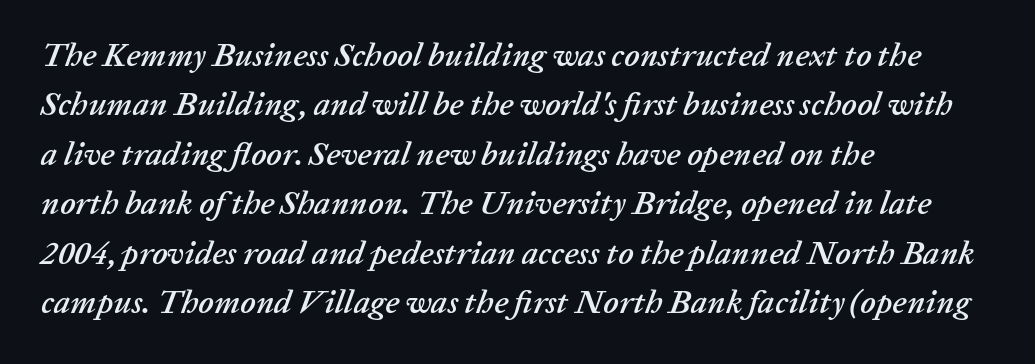
{"italic": "yes", "lean": "right", "slant_degrees": 20, "width": "normal", "stroke_contrast": "low", "x_height": "medium", "monospaced": "no", "underline": "no", "align": "left", "line_spacing": "normal", "line_spacing_ratio": 1.5, "letter_spacing": "normal", "letter_spacing_em": 0.0, "glyph_px": 33}
